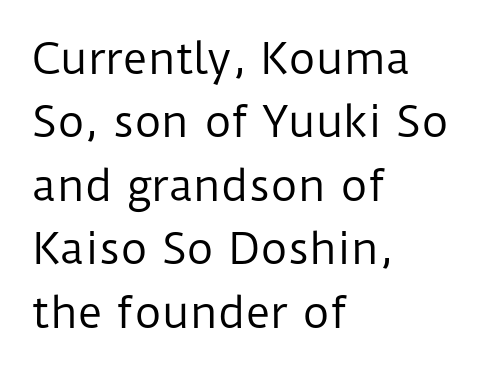
The image shows 42 px regular-weight sans-serif type, upright; set left-aligned, normal line spacing (1.51x), normal letter spacing, not underlined; low stroke contrast and a medium x-height.
